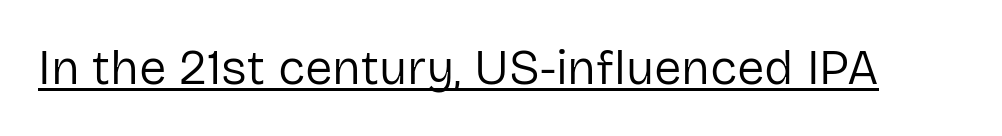
Regarding serifs, this sample does without them. Style check: upright. Is the type heavy? It reads as light-to-regular instead. Note the varied advance widths — an 'i' is clearly narrower than an 'm'. The sample's only ornament is a line tracing under the words.
